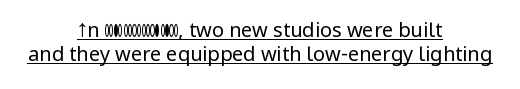
{"italic": "no", "bold": "no", "underline": "yes", "align": "center", "line_spacing_ratio": 1.2, "letter_spacing": "normal", "letter_spacing_em": 0.0, "glyph_px": 20}
